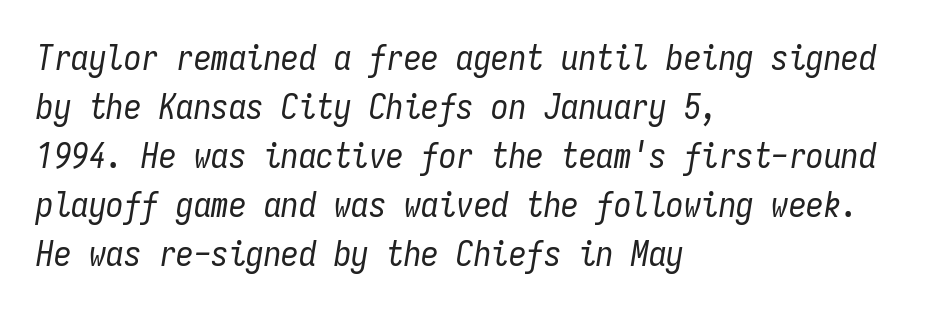
{"italic": "yes", "lean": "right", "slant_degrees": 9, "bold": "no", "weight": "regular", "width": "condensed", "stroke_contrast": "low", "x_height": "medium", "monospaced": "yes", "underline": "no", "align": "left", "line_spacing": "normal", "line_spacing_ratio": 1.4, "letter_spacing": "normal", "letter_spacing_em": 0.0, "glyph_px": 35}
